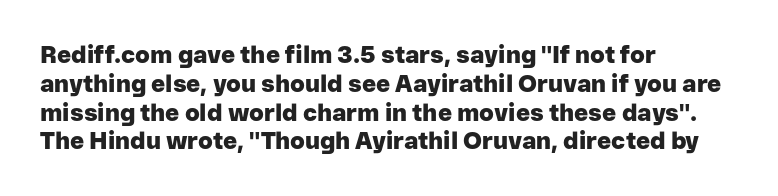
Q: Is the text bold? A: Yes.
Q: Is the text italic (slanted)? A: No, it is upright.
Q: Is the text underlined? A: No.
Q: How is the paragraph aligned? A: Left-aligned.
Q: Is the spacing between letters normal or unusually wide? A: Normal.
